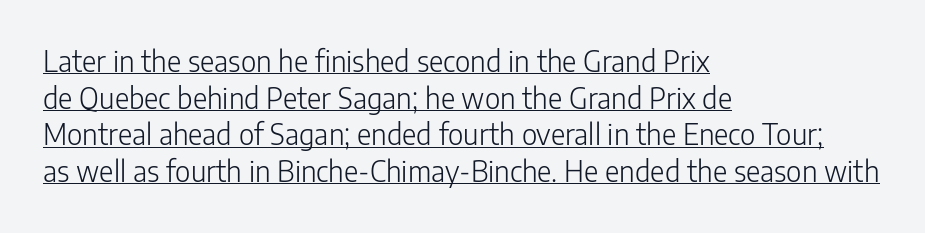
The image shows 28 px light sans-serif type, upright; set left-aligned, normal line spacing (1.31x), normal letter spacing, underlined; low stroke contrast and a medium x-height.
